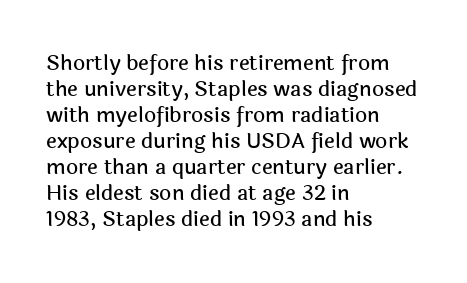
The typesetter chose a ragged-right arrangement here. The type sits square on the baseline with zero lean. There is no visible air inserted between adjacent glyphs. Has an underline been added? It has not.
